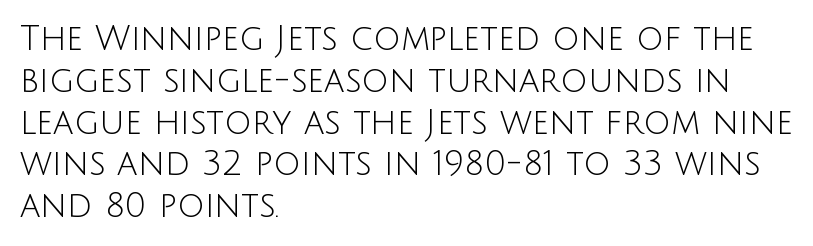
Q: Is the text bold? A: No.
Q: Is the text italic (slanted)? A: No, it is upright.
Q: Is the typeface a serif or a sans-serif typeface? A: Sans-serif.
Q: Is the text underlined? A: No.
Q: How is the paragraph aligned? A: Left-aligned.
Q: Is the spacing between letters normal or unusually wide? A: Normal.
Q: Width (condensed, normal, or wide)? A: Normal.
Q: Stroke contrast? A: Low.
Q: x-height? A: Large.
Q: Monospaced? A: No.
